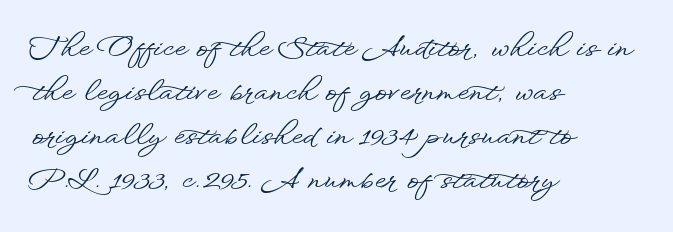
Q: Is the text italic (slanted)? A: Yes.
Q: Is the typeface a serif or a sans-serif typeface? A: Sans-serif.
Q: Is the text underlined? A: No.
Q: How is the paragraph aligned? A: Left-aligned.
Q: Is the spacing between letters normal or unusually wide? A: Normal.
Q: Is the spacing between lines tight, normal or loose? A: Normal.
Q: Width (condensed, normal, or wide)? A: Wide.
Q: Stroke contrast? A: Low.
Q: x-height? A: Small.
Q: Monospaced? A: No.
